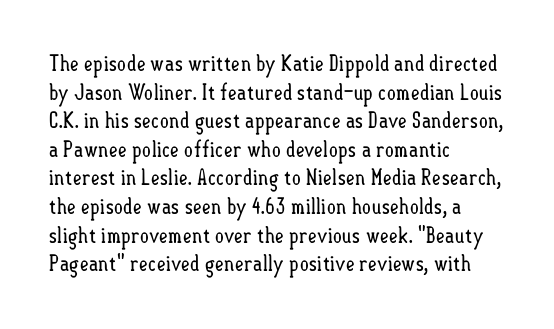
Q: Is the text bold? A: No.
Q: Is the text italic (slanted)? A: No, it is upright.
Q: Is the text underlined? A: No.
Q: How is the paragraph aligned? A: Left-aligned.
Q: Is the spacing between letters normal or unusually wide? A: Normal.
Q: Is the spacing between lines tight, normal or loose? A: Normal.
